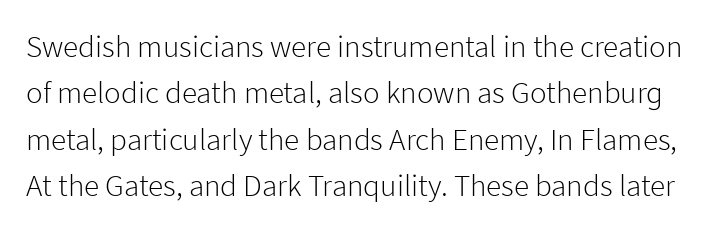
{"serif": "no", "italic": "no", "bold": "no", "weight": "light", "width": "normal", "stroke_contrast": "low", "x_height": "medium", "monospaced": "no", "underline": "no", "line_spacing": "normal", "line_spacing_ratio": 1.5, "letter_spacing": "normal", "letter_spacing_em": 0.0, "glyph_px": 31}
